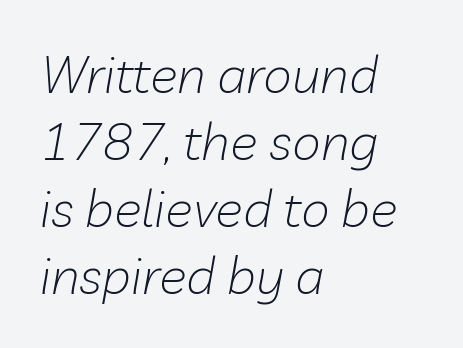
Students, observe: this is what conventionally led text looks like. Descender tails drop into unmarked territory. The gaps between neighbouring characters are ordinary and unremarkable. Emphasis-style slanted type is in use.
